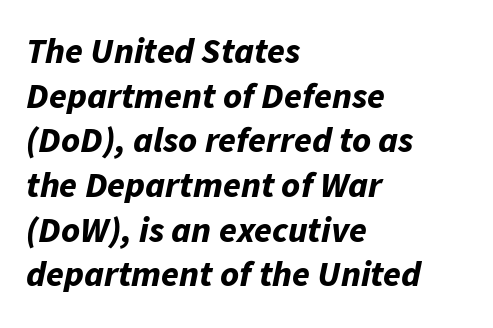
Q: Is the text bold? A: Yes.
Q: Is the text italic (slanted)? A: Yes, it leans right by about 11 degrees.
Q: Is the text underlined? A: No.
Q: How is the paragraph aligned? A: Left-aligned.
Q: Is the spacing between letters normal or unusually wide? A: Normal.
Q: Width (condensed, normal, or wide)? A: Normal.
Q: Stroke contrast? A: Low.
Q: x-height? A: Medium.
Q: Monospaced? A: No.
